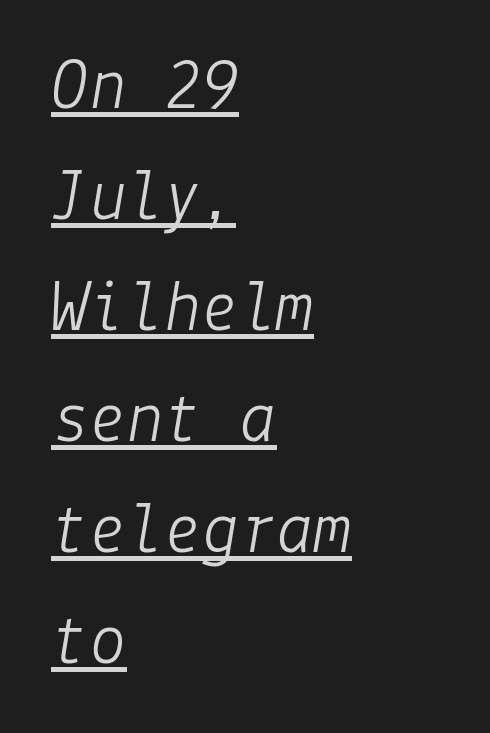
Q: Is the text bold? A: No.
Q: Is the text italic (slanted)? A: Yes, it leans right by about 9 degrees.
Q: Is the text underlined? A: Yes.
Q: How is the paragraph aligned? A: Left-aligned.
Q: Is the spacing between letters normal or unusually wide? A: Normal.
Q: Is the spacing between lines tight, normal or loose? A: Normal.
Q: Width (condensed, normal, or wide)? A: Normal.
Q: Stroke contrast? A: Low.
Q: x-height? A: Medium.
